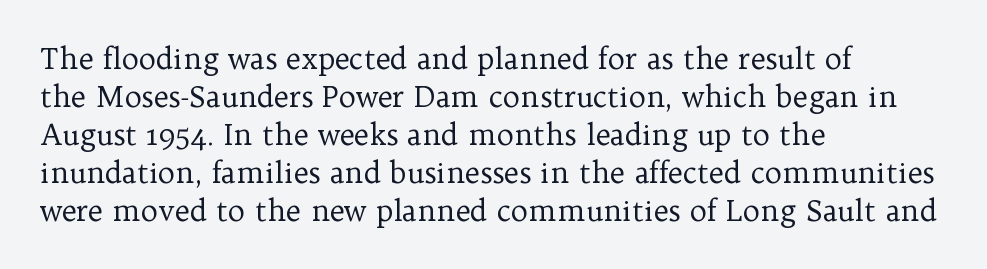
{"serif": "yes", "italic": "no", "bold": "no", "weight": "regular", "width": "normal", "stroke_contrast": "low", "x_height": "medium", "monospaced": "no", "underline": "no", "align": "left", "line_spacing": "normal", "line_spacing_ratio": 1.31, "letter_spacing": "normal", "letter_spacing_em": 0.0, "glyph_px": 29}
